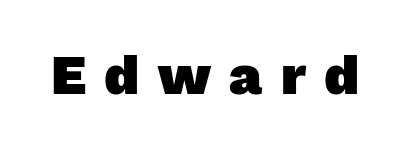
{"serif": "no", "bold": "yes", "weight": "heavy", "width": "normal", "x_height": "medium", "monospaced": "no", "underline": "no", "letter_spacing": "wide", "letter_spacing_em": 0.33, "glyph_px": 56}
